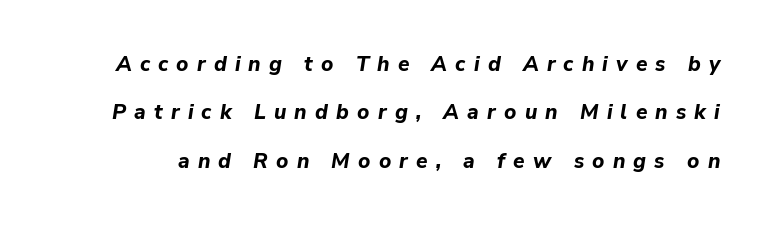
The image shows 21 px bold type, italic (leaning right); set loose line spacing (2.3x), unusually wide letter spacing (+0.39 em), not underlined.
